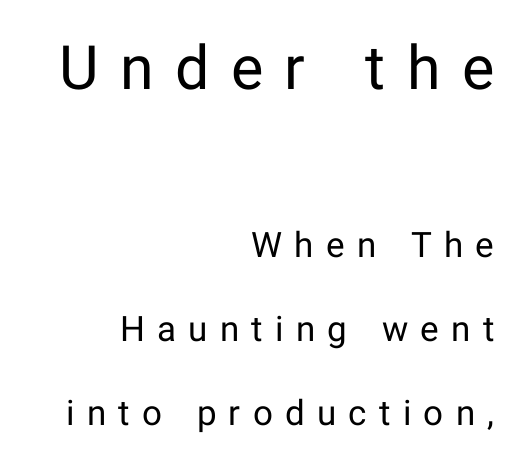
The image shows 61 px regular-weight sans-serif type, upright; set right-aligned, loose line spacing (2.4x), unusually wide letter spacing (+0.35 em), not underlined; the first (top) block is 1.74x larger; low stroke contrast and a medium x-height.
